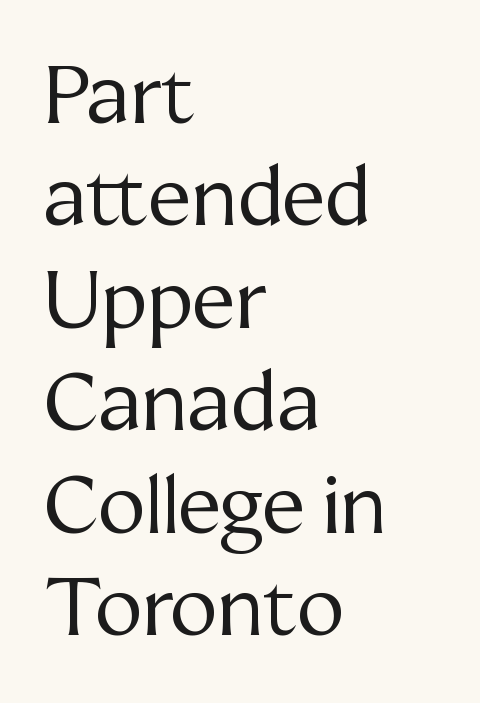
Compared with typical paragraphs, the rows here are spaced about the same. The typeface chosen for these lines features serifs. Horizontally, the lines are justified to the leading edge only. This is roman type, the default non-slanted kind. Descender tails drop into unmarked territory. These lines keep a tight, regular rhythm from letter to letter.
